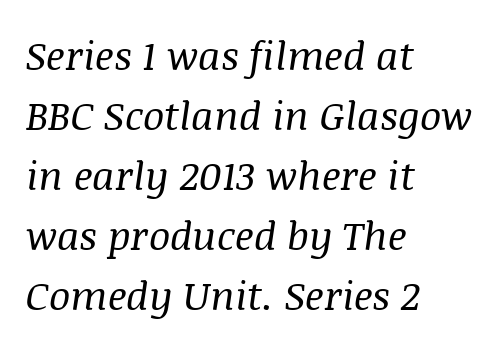
{"serif": "yes", "italic": "yes", "lean": "right", "slant_degrees": 8, "bold": "no", "weight": "regular", "width": "normal", "stroke_contrast": "medium", "x_height": "large", "monospaced": "no", "underline": "no", "align": "left", "line_spacing": "normal", "line_spacing_ratio": 1.5, "letter_spacing": "normal", "letter_spacing_em": 0.0, "glyph_px": 40}
